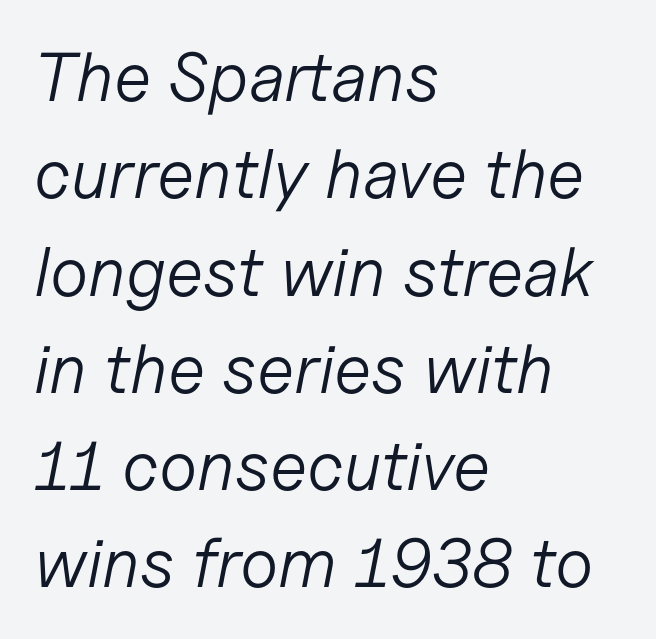
{"italic": "yes", "lean": "right", "slant_degrees": 11, "bold": "no", "weight": "light", "width": "normal", "stroke_contrast": "low", "x_height": "medium", "monospaced": "no", "underline": "no", "align": "left", "line_spacing": "normal", "line_spacing_ratio": 1.41, "letter_spacing": "normal", "letter_spacing_em": 0.0, "glyph_px": 69}
